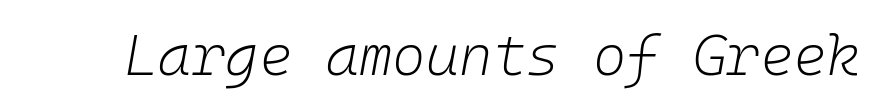
{"italic": "yes", "lean": "right", "slant_degrees": 10, "bold": "no", "weight": "light", "width": "normal", "stroke_contrast": "low", "x_height": "medium", "underline": "no", "letter_spacing": "normal", "letter_spacing_em": 0.0, "glyph_px": 57}
